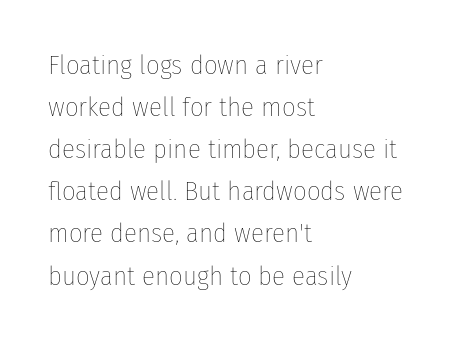
{"italic": "no", "bold": "no", "underline": "no", "align": "left", "line_spacing": "normal", "line_spacing_ratio": 1.56, "letter_spacing": "normal", "letter_spacing_em": 0.0, "glyph_px": 27}
